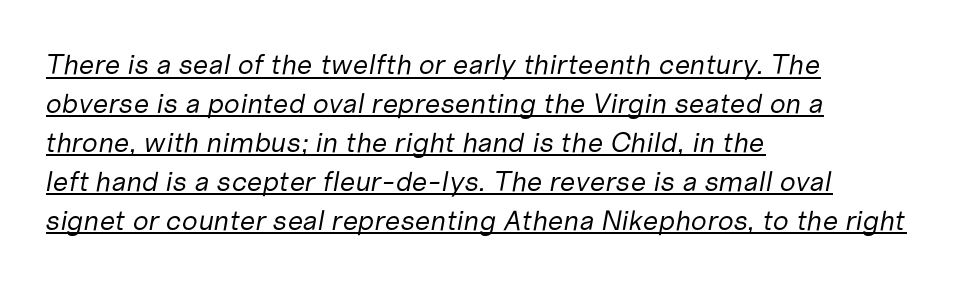
The image shows 28 px regular-weight type, italic (leaning right); set left-aligned, normal line spacing (1.39x), normal letter spacing, underlined; low stroke contrast and a medium x-height.
